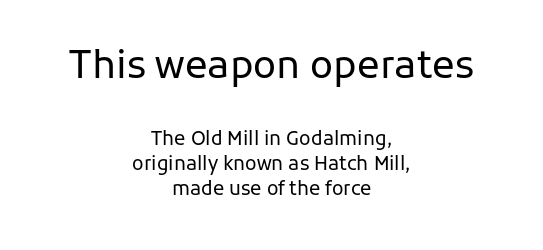
The zone under the glyphs is completely vacant. Weight: not bold — regular or lighter. Each word holds together tightly as a unit, with standard inter-letter gaps. Horizontally, the lines are justified to the midpoint only. The letters advance in unequal steps, a hallmark of proportional type.
